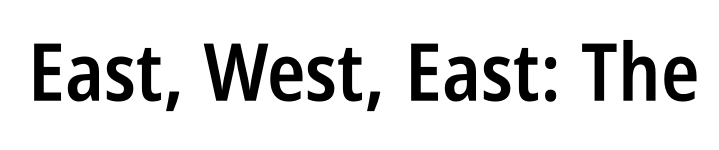
The image shows 80 px semibold, condensed sans-serif type, upright; set normal letter spacing, not underlined; low stroke contrast and a large x-height.
